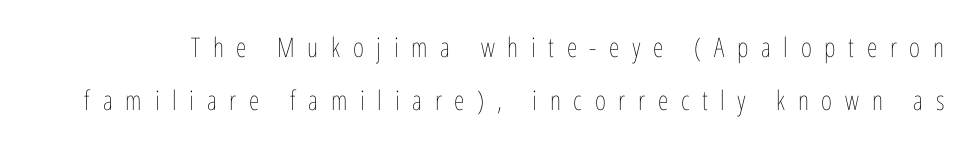
Q: Is the text bold? A: No.
Q: Is the text italic (slanted)? A: No, it is upright.
Q: Is the text underlined? A: No.
Q: Is the spacing between letters normal or unusually wide? A: Unusually wide.
Q: Is the spacing between lines tight, normal or loose? A: Loose.
